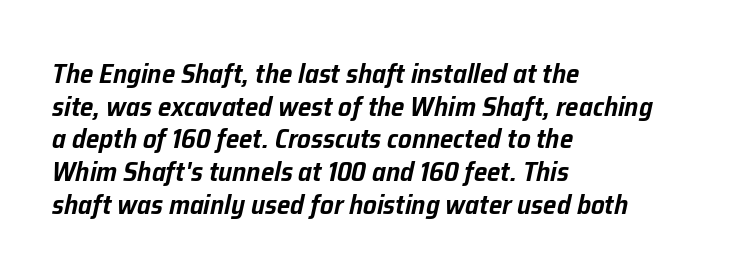
The image shows 27 px text type, italic (leaning right); set left-aligned, line spacing 1.21x, normal letter spacing, not underlined.
